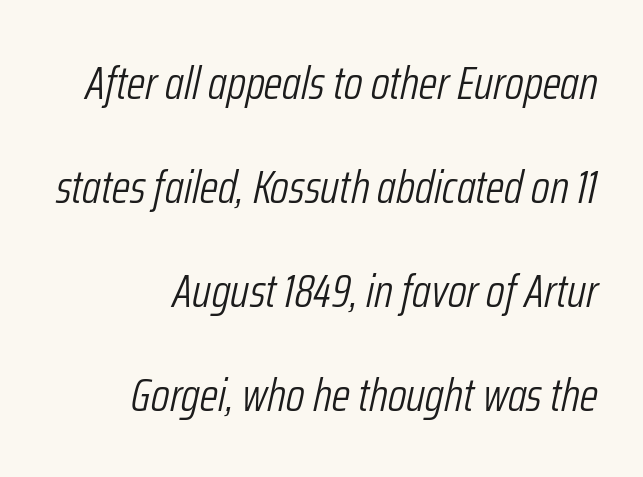
The letters advance in unequal steps, a hallmark of proportional type. The passage shown stacks its lines with a broad gap. Nothing unusual about the tracking: characters are spaced as the font intends. Counters stay open thanks to moderate or lighter strokes.
